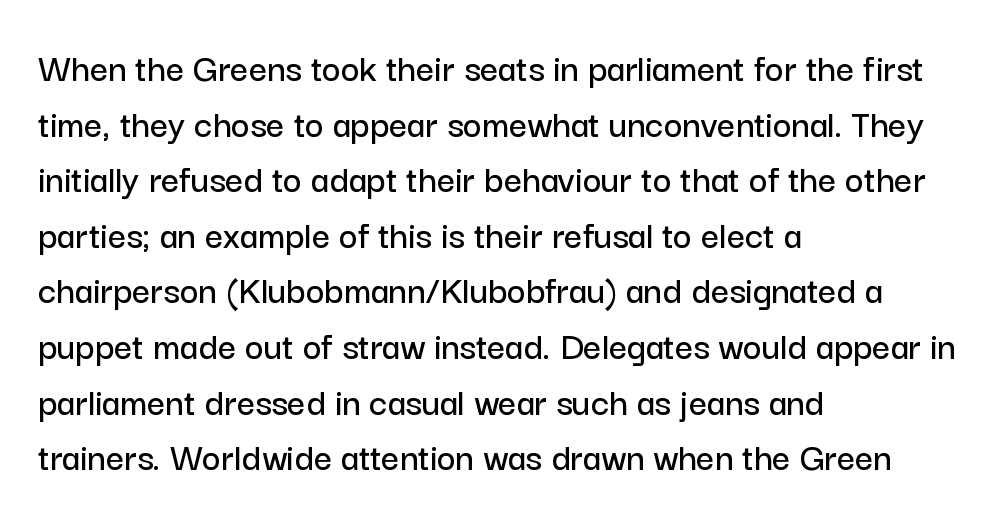
You could not count columns in this text — the font is proportionally spaced. Do the letters lean? They stand straight. Reading down the column, the eye jumps a familiar distance to each next line. Just letters on the line, the space beneath them empty.
